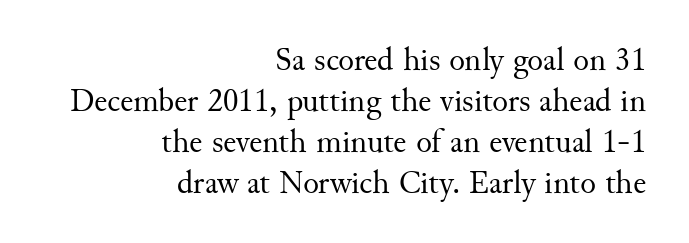
{"serif": "yes", "italic": "no", "bold": "no", "weight": "regular", "width": "normal", "stroke_contrast": "medium", "x_height": "small", "monospaced": "no", "underline": "no", "align": "right", "line_spacing_ratio": 1.24, "letter_spacing": "normal", "letter_spacing_em": 0.0, "glyph_px": 33}
